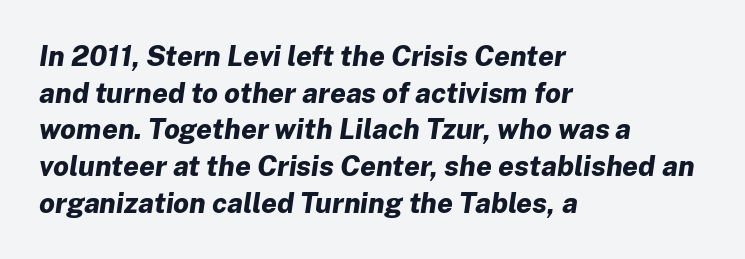
{"italic": "yes", "lean": "right", "slant_degrees": 8, "bold": "yes", "weight": "bold", "width": "normal", "stroke_contrast": "low", "x_height": "medium", "monospaced": "no", "underline": "no", "align": "left", "line_spacing": "normal", "line_spacing_ratio": 1.31, "letter_spacing": "normal", "letter_spacing_em": 0.0, "glyph_px": 28}
